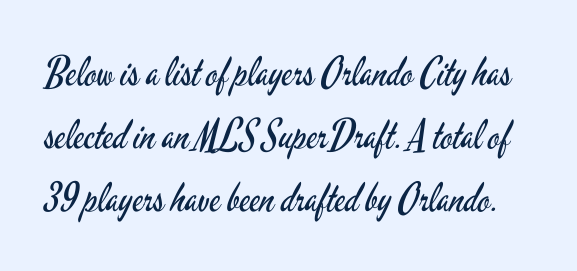
{"serif": "no", "bold": "no", "weight": "regular", "width": "condensed", "stroke_contrast": "low", "x_height": "small", "monospaced": "no", "underline": "no", "line_spacing": "normal", "line_spacing_ratio": 1.58, "letter_spacing": "normal", "letter_spacing_em": 0.0, "glyph_px": 40}
